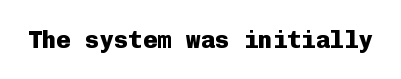
Q: Is the text bold? A: Yes.
Q: Is the text italic (slanted)? A: No, it is upright.
Q: Is the text underlined? A: No.
Q: Is the spacing between letters normal or unusually wide? A: Normal.
